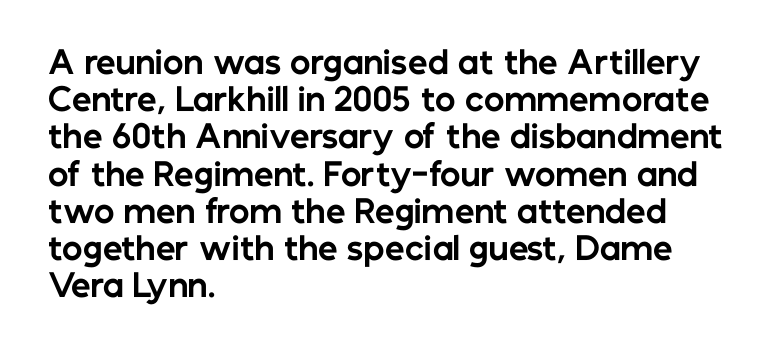
Q: Is the text bold? A: Yes.
Q: Is the text italic (slanted)? A: No, it is upright.
Q: Is the typeface a serif or a sans-serif typeface? A: Sans-serif.
Q: Is the text underlined? A: No.
Q: How is the paragraph aligned? A: Left-aligned.
Q: Is the spacing between letters normal or unusually wide? A: Normal.
Q: Width (condensed, normal, or wide)? A: Normal.
Q: Stroke contrast? A: Low.
Q: x-height? A: Medium.
Q: Monospaced? A: No.
